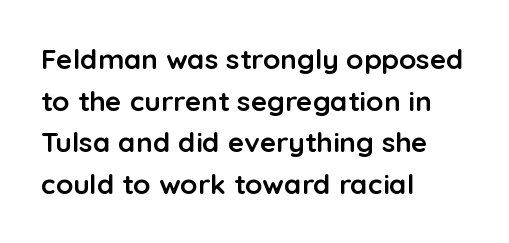
The image shows 28 px semibold sans-serif type, upright; set left-aligned, normal line spacing (1.49x), normal letter spacing, not underlined; low stroke contrast and a medium x-height.
